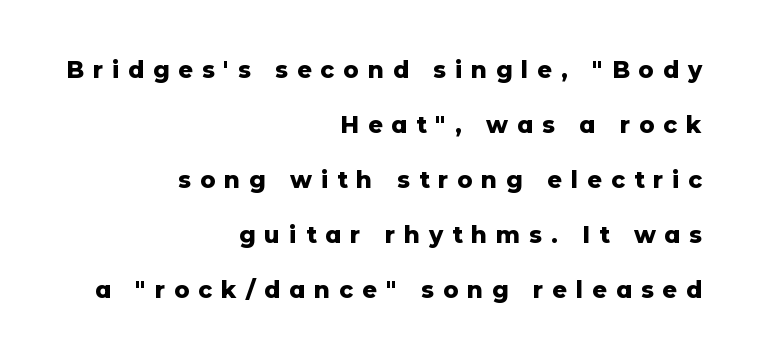
Q: Is the text bold? A: Yes.
Q: Is the text italic (slanted)? A: No, it is upright.
Q: Is the text underlined? A: No.
Q: How is the paragraph aligned? A: Right-aligned.
Q: Is the spacing between letters normal or unusually wide? A: Unusually wide.
Q: Is the spacing between lines tight, normal or loose? A: Loose.
